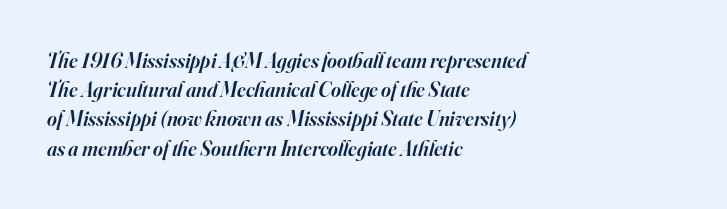
Typesetter's note: demi weight, one step under bold. This rendering leaves character spacing at its baseline value. Rows of type keep a routine distance in the vertical direction. Beneath every word, the page is bare. A student would call this left alignment; a typographer would say flush left, rag right. The whole block is typeset with a tilt.
